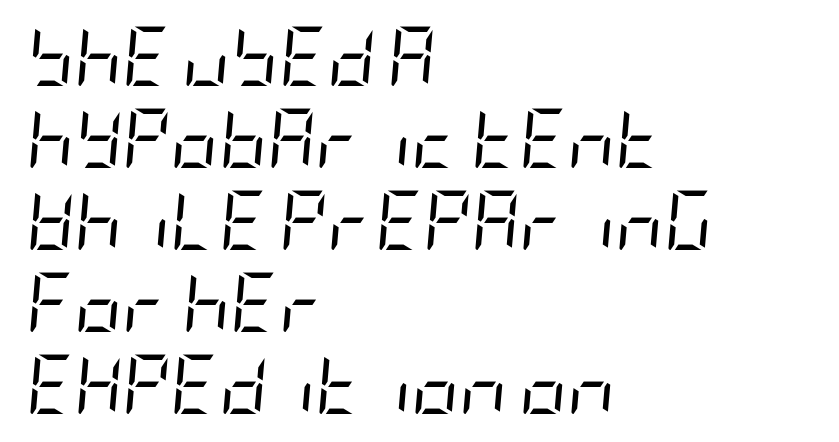
{"italic": "yes", "lean": "right", "slant_degrees": 5, "bold": "no", "weight": "regular", "width": "condensed", "stroke_contrast": "low", "x_height": "large", "underline": "no", "align": "left", "line_spacing": "normal", "line_spacing_ratio": 1.39, "letter_spacing": "normal", "letter_spacing_em": 0.0, "glyph_px": 59}
